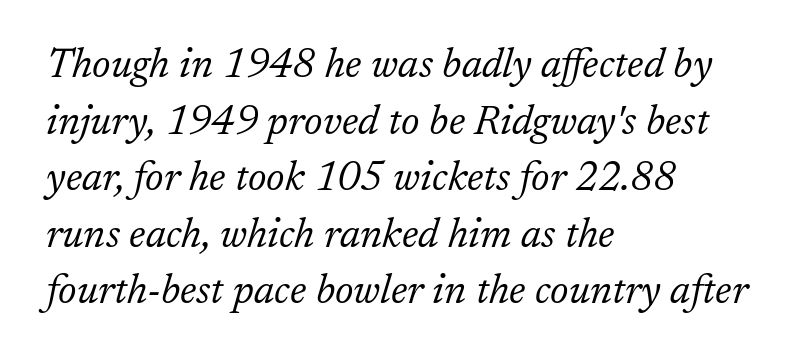
The image shows 41 px light serif type, italic (leaning right); set left-aligned, normal line spacing (1.38x), normal letter spacing, not underlined; low stroke contrast and a medium x-height.
